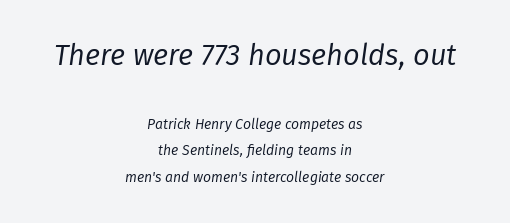
{"italic": "yes", "lean": "right", "slant_degrees": 8, "bold": "no", "weight": "regular", "width": "normal", "stroke_contrast": "low", "x_height": "medium", "monospaced": "no", "underline": "no", "align": "center", "line_spacing_ratio": 1.89, "letter_spacing": "normal", "letter_spacing_em": 0.0, "larger_block": "first", "size_ratio": 2.07, "glyph_px": 29}
